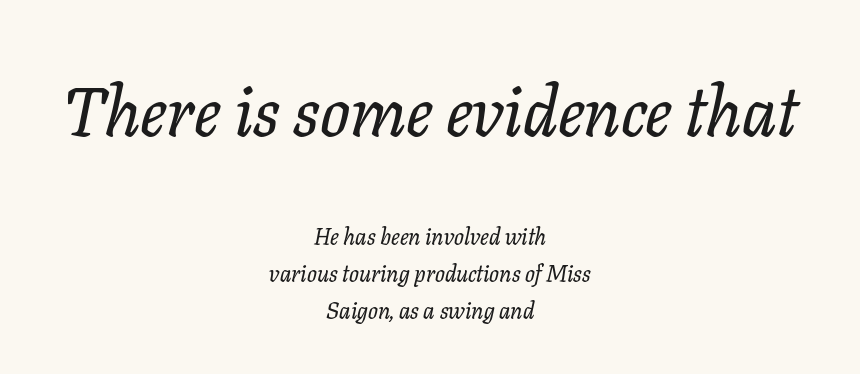
{"serif": "yes", "italic": "yes", "lean": "right", "slant_degrees": 11, "width": "normal", "stroke_contrast": "low", "x_height": "medium", "monospaced": "no", "underline": "no", "align": "center", "line_spacing": "normal", "line_spacing_ratio": 1.6, "letter_spacing": "normal", "letter_spacing_em": 0.0, "larger_block": "first", "size_ratio": 3.04, "glyph_px": 70}
